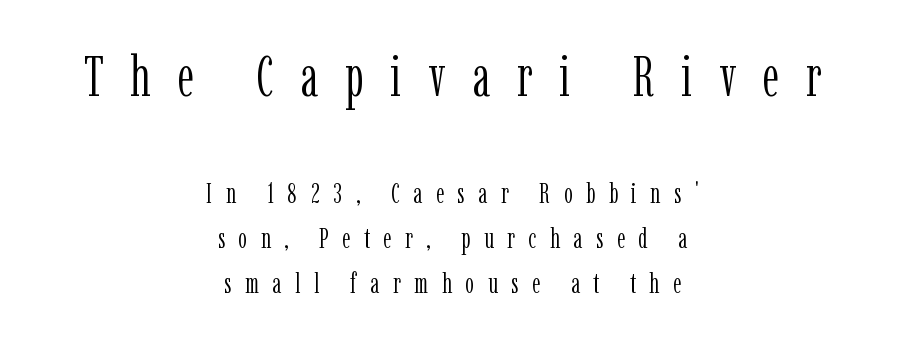
Q: Is the text bold? A: No.
Q: Is the text italic (slanted)? A: No, it is upright.
Q: Is the typeface a serif or a sans-serif typeface? A: Serif.
Q: Is the text underlined? A: No.
Q: How is the paragraph aligned? A: Centered.
Q: Is the spacing between letters normal or unusually wide? A: Unusually wide.
Q: Is the spacing between lines tight, normal or loose? A: Normal.
Q: Which block of text is set in a larger size, the first (top) or the second (bottom)? A: The first (top) one.
Q: Width (condensed, normal, or wide)? A: Condensed.
Q: Stroke contrast? A: Low.
Q: x-height? A: Medium.
Q: Monospaced? A: No.
